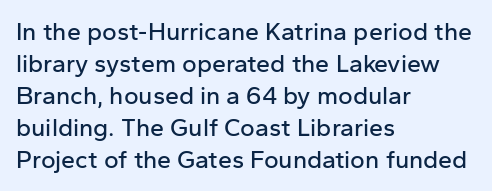
Q: Is the text italic (slanted)? A: No, it is upright.
Q: Is the text underlined? A: No.
Q: How is the paragraph aligned? A: Left-aligned.
Q: Is the spacing between letters normal or unusually wide? A: Normal.
Q: Is the spacing between lines tight, normal or loose? A: Normal.
